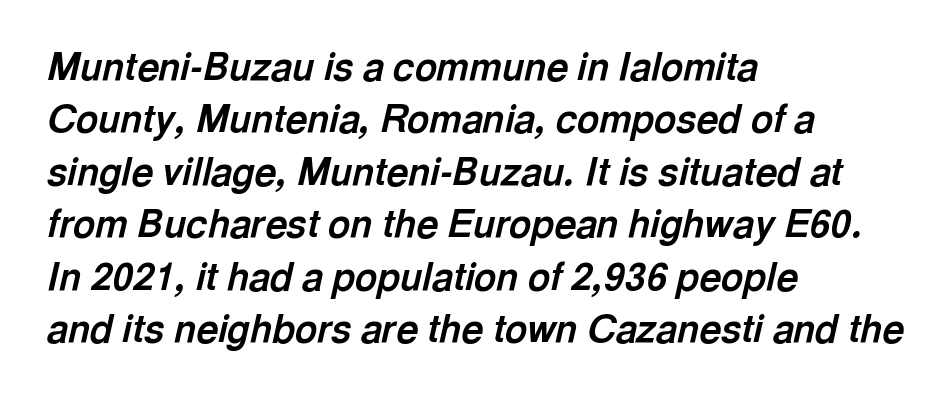
Unmarked baselines from the first word to the last. The face used here has the dense, thick strokes of a bold. Slant detected: the letters are inclined. Does the leading feel generous? No, just average.
